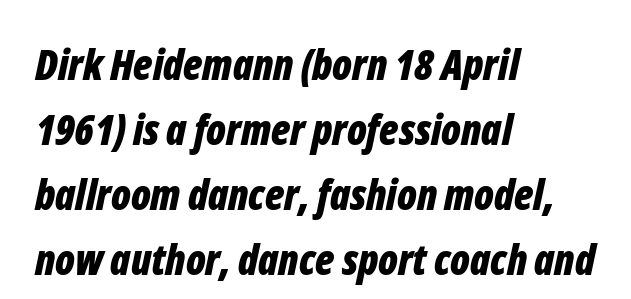
The type is set solid horizontally, with unmodified tracking. Successive baselines arrive at the customary interval. The rendering applies a slant to the glyphs. The strokes are fattened all the way to bold. Anything drawn beneath the words? Only blank space. Reading down the block, your eye returns to a fixed left position each line.
